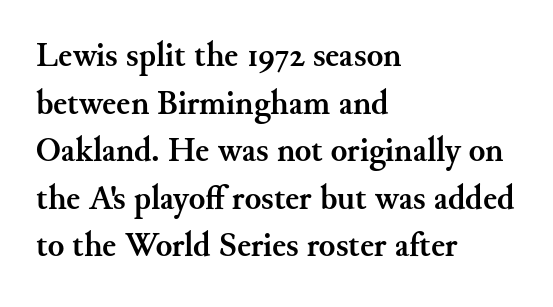
{"serif": "yes", "italic": "no", "bold": "yes", "weight": "semibold", "width": "normal", "stroke_contrast": "medium", "x_height": "small", "monospaced": "no", "underline": "no", "align": "left", "line_spacing": "normal", "line_spacing_ratio": 1.4, "letter_spacing": "normal", "letter_spacing_em": 0.0, "glyph_px": 34}
